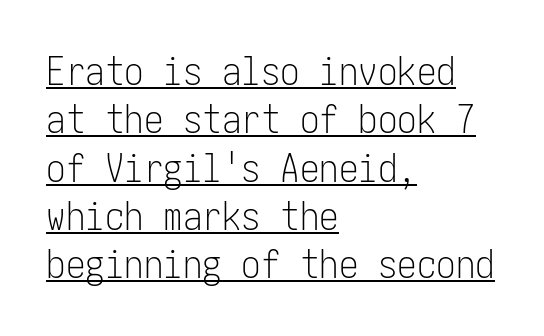
A light-to-regular cut is what we see here. This is the regular roman posture of the typeface. The rendered words wear a rule along their underside. Standard letterfit; no display-style spreading of the glyphs. Observe the absence of serifs on each vertical stroke in this sample. Line beginnings align vertically; line endings do not.
